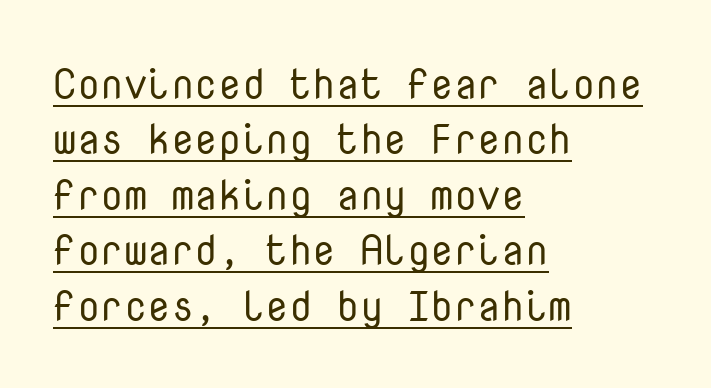
The typography opts for an upright posture over an oblique one. Looks like terminal output: every glyph gets an equal slot. In terms of letterspacing, this is plain default setting. Quick note: underline on. The ragged edge is on the right, which tells us the setting is flush left. The strokes carry an ordinary text weight at most.
